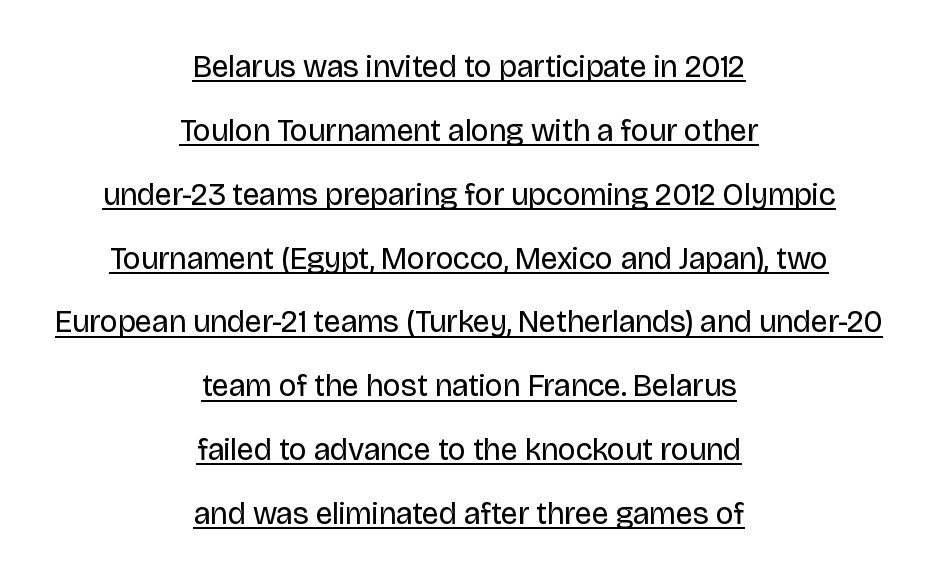
Whoever set this chose breathing room over compactness in the vertical rhythm. Is the block centered? Yes — each line is placed symmetrically about the middle. The lettering is marked with a stroke running underneath it. Looks like regular typesetting: each glyph gets only the width it needs. Notice how the stems are strictly vertical — no italics here. Nope, no serifs anywhere on these letters.
